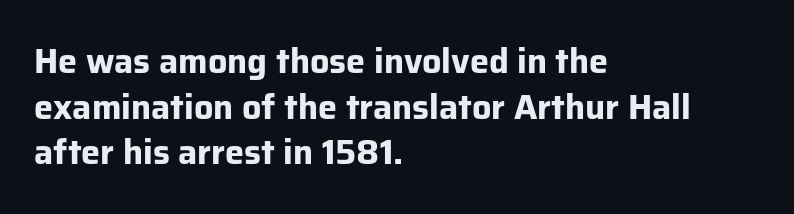
{"serif": "no", "italic": "no", "bold": "yes", "weight": "bold", "width": "normal", "stroke_contrast": "low", "x_height": "medium", "monospaced": "no", "underline": "no", "align": "left", "line_spacing": "normal", "line_spacing_ratio": 1.34, "letter_spacing": "normal", "letter_spacing_em": 0.0, "glyph_px": 34}
